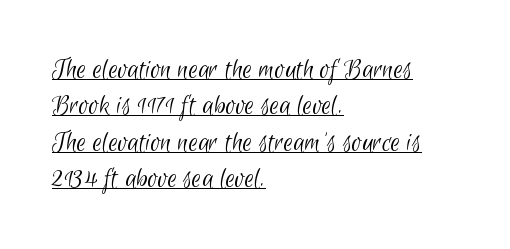
{"serif": "no", "bold": "no", "weight": "light", "width": "condensed", "stroke_contrast": "low", "x_height": "small", "monospaced": "no", "underline": "yes", "align": "left", "line_spacing_ratio": 1.21, "letter_spacing": "normal", "letter_spacing_em": 0.0, "glyph_px": 30}
